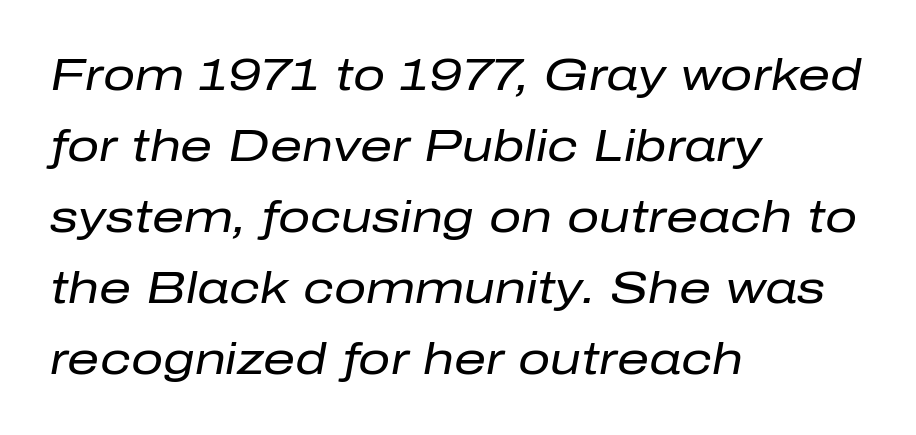
Q: Is the text bold? A: No.
Q: Is the text italic (slanted)? A: Yes, it leans right by about 10 degrees.
Q: Is the text underlined? A: No.
Q: How is the paragraph aligned? A: Left-aligned.
Q: Is the spacing between letters normal or unusually wide? A: Normal.
Q: Is the spacing between lines tight, normal or loose? A: Normal.
Q: Width (condensed, normal, or wide)? A: Normal.
Q: Stroke contrast? A: Low.
Q: x-height? A: Medium.
Q: Monospaced? A: No.
